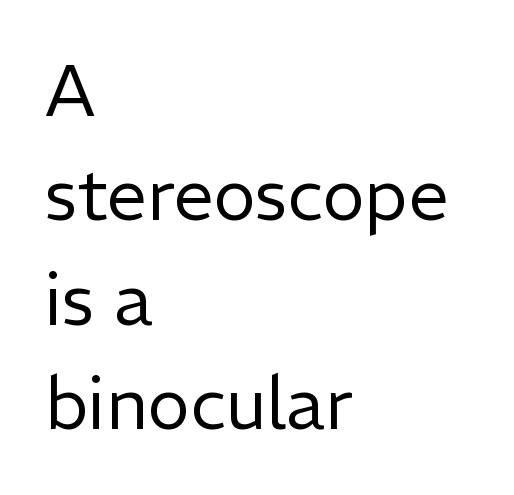
Q: Is the text bold? A: No.
Q: Is the text italic (slanted)? A: No, it is upright.
Q: Is the typeface a serif or a sans-serif typeface? A: Sans-serif.
Q: Is the text underlined? A: No.
Q: How is the paragraph aligned? A: Left-aligned.
Q: Is the spacing between letters normal or unusually wide? A: Normal.
Q: Is the spacing between lines tight, normal or loose? A: Normal.
Q: Width (condensed, normal, or wide)? A: Normal.
Q: Stroke contrast? A: Low.
Q: x-height? A: Medium.
Q: Monospaced? A: No.
